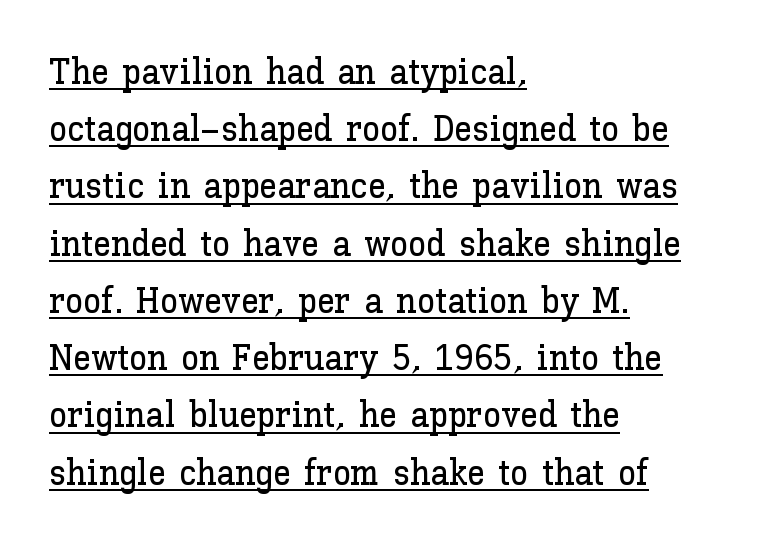
The image shows 36 px text type, upright; set left-aligned, normal line spacing (1.59x), normal letter spacing, underlined; low stroke contrast and a medium x-height.
